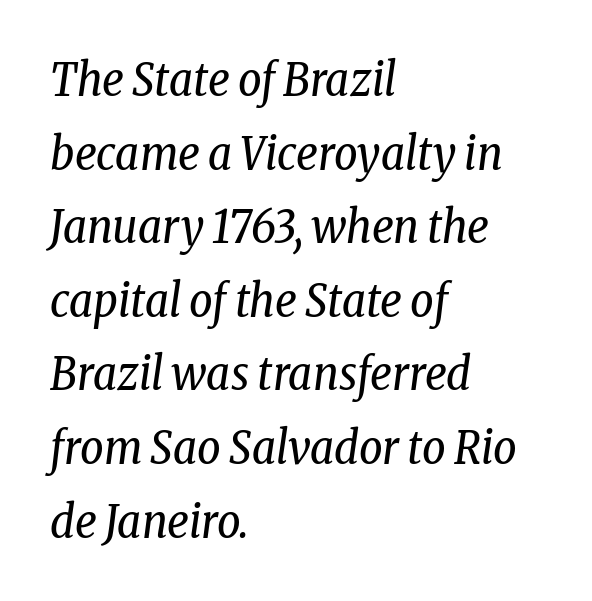
Q: Is the text bold? A: No.
Q: Is the text italic (slanted)? A: Yes, it leans right by about 8 degrees.
Q: Is the typeface a serif or a sans-serif typeface? A: Serif.
Q: Is the text underlined? A: No.
Q: How is the paragraph aligned? A: Left-aligned.
Q: Is the spacing between letters normal or unusually wide? A: Normal.
Q: Is the spacing between lines tight, normal or loose? A: Normal.
Q: Width (condensed, normal, or wide)? A: Condensed.
Q: Stroke contrast? A: Low.
Q: x-height? A: Medium.
Q: Monospaced? A: No.
